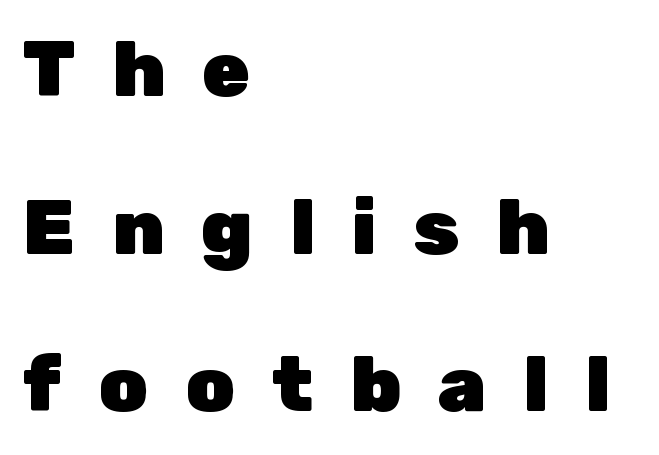
Q: Is the text bold? A: Yes.
Q: Is the text italic (slanted)? A: No, it is upright.
Q: Is the typeface a serif or a sans-serif typeface? A: Sans-serif.
Q: Is the text underlined? A: No.
Q: How is the paragraph aligned? A: Left-aligned.
Q: Is the spacing between letters normal or unusually wide? A: Unusually wide.
Q: Is the spacing between lines tight, normal or loose? A: Loose.
Q: Width (condensed, normal, or wide)? A: Normal.
Q: Stroke contrast? A: Low.
Q: x-height? A: Medium.
Q: Monospaced? A: No.
